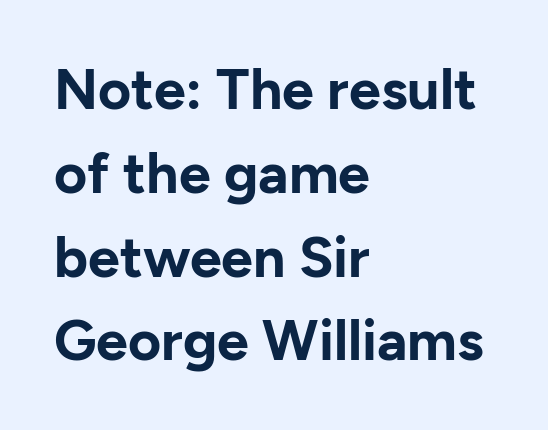
{"serif": "no", "italic": "no", "bold": "yes", "weight": "bold", "width": "normal", "stroke_contrast": "low", "x_height": "medium", "monospaced": "no", "underline": "no", "align": "left", "line_spacing": "normal", "line_spacing_ratio": 1.47, "letter_spacing": "normal", "letter_spacing_em": 0.0, "glyph_px": 57}
